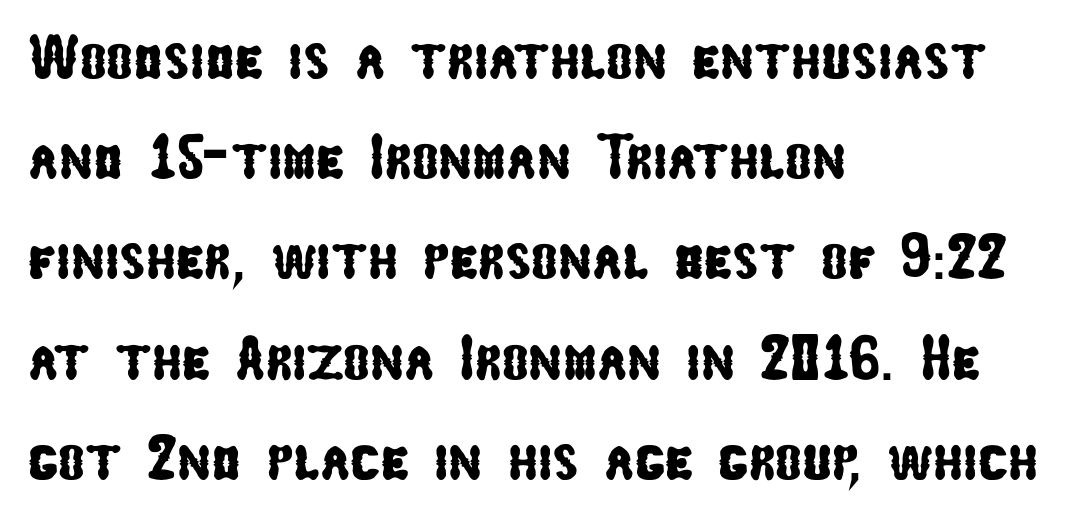
A normal amount of white space separates one row of letters from the next. These lines stack with their left ends in a neat column. A typesetter would call this proportional, since set widths differ per character. Check the space under the baseline: it is left empty. No extra tracking has been applied to these lines. You can tell from the bare stems that sans-serif type was used.
